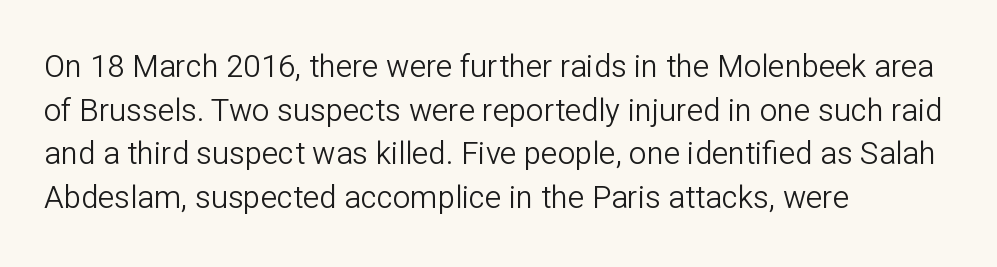
Vertically, the passage feels balanced, rows spaced as you'd expect. The face used here is a sans, in the tradition of grotesques and geometrics. A typesetter would call this proportional, since set widths differ per character. Letter spacing: default. The baseline area is clear. No italicization has been applied; the sample stays upright.
